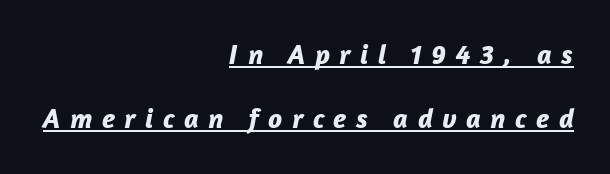
Q: Is the text bold? A: Yes.
Q: Is the text italic (slanted)? A: Yes, it leans right by about 12 degrees.
Q: Is the text underlined? A: Yes.
Q: How is the paragraph aligned? A: Right-aligned.
Q: Is the spacing between letters normal or unusually wide? A: Unusually wide.
Q: Is the spacing between lines tight, normal or loose? A: Loose.
Q: Width (condensed, normal, or wide)? A: Normal.
Q: Stroke contrast? A: Low.
Q: x-height? A: Medium.
Q: Monospaced? A: No.
